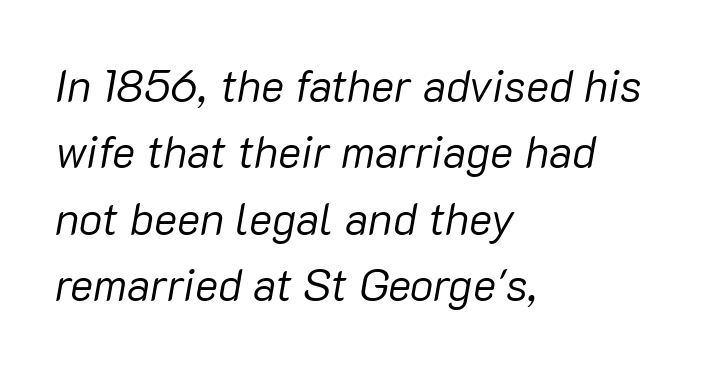
{"italic": "yes", "lean": "right", "slant_degrees": 10, "bold": "no", "weight": "regular", "width": "normal", "stroke_contrast": "low", "x_height": "medium", "monospaced": "no", "underline": "no", "align": "left", "line_spacing": "normal", "line_spacing_ratio": 1.51, "letter_spacing": "normal", "letter_spacing_em": 0.0, "glyph_px": 44}
